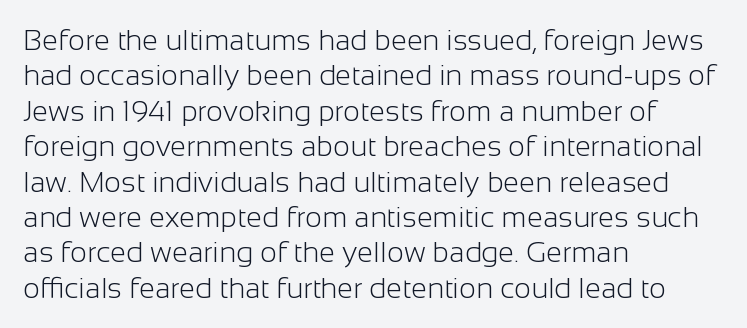
Q: Is the text bold? A: No.
Q: Is the text italic (slanted)? A: No, it is upright.
Q: Is the typeface a serif or a sans-serif typeface? A: Sans-serif.
Q: Is the text underlined? A: No.
Q: How is the paragraph aligned? A: Left-aligned.
Q: Is the spacing between letters normal or unusually wide? A: Normal.
Q: Width (condensed, normal, or wide)? A: Normal.
Q: Stroke contrast? A: Low.
Q: x-height? A: Medium.
Q: Monospaced? A: No.
